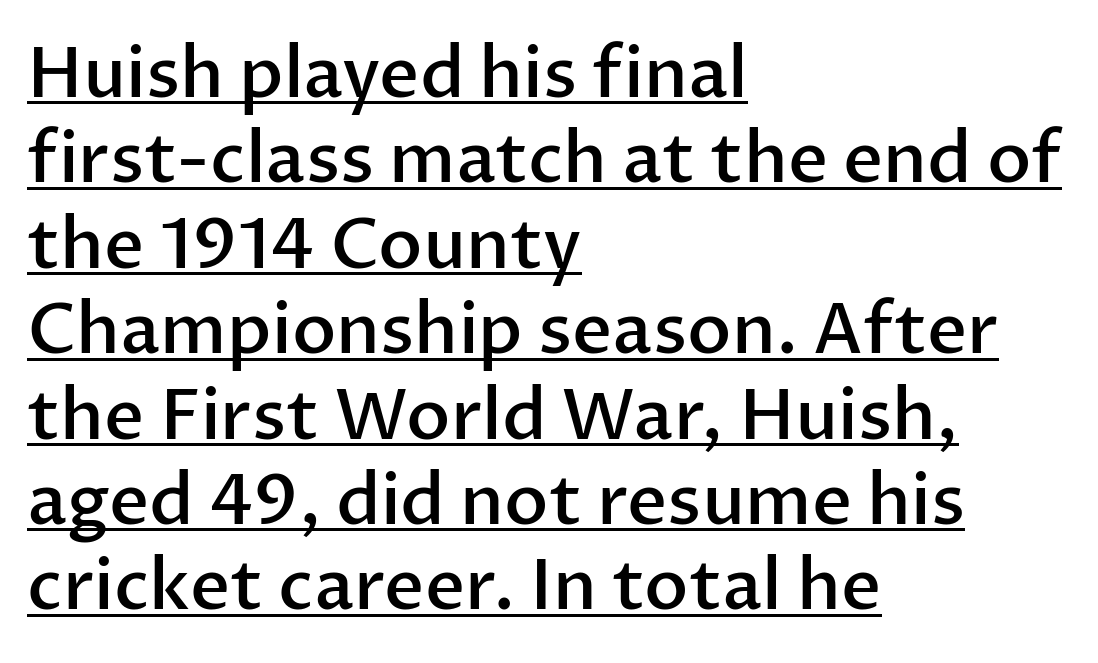
Q: Is the text bold? A: Semi-bold.
Q: Is the text italic (slanted)? A: No, it is upright.
Q: Is the typeface a serif or a sans-serif typeface? A: Sans-serif.
Q: Is the text underlined? A: Yes.
Q: How is the paragraph aligned? A: Left-aligned.
Q: Is the spacing between letters normal or unusually wide? A: Normal.
Q: Width (condensed, normal, or wide)? A: Normal.
Q: Stroke contrast? A: Low.
Q: x-height? A: Medium.
Q: Monospaced? A: No.
